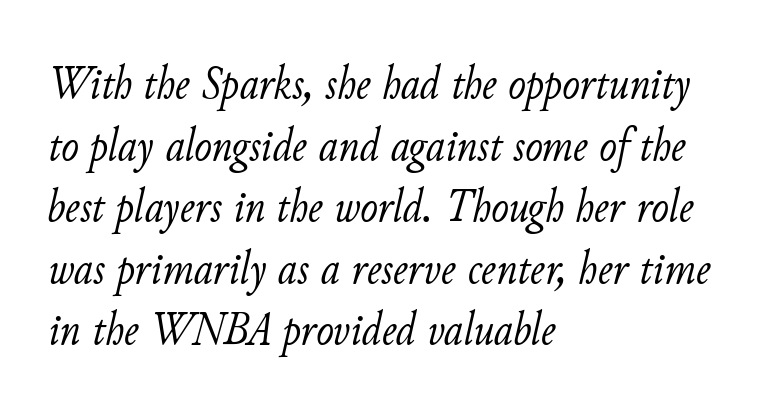
Q: Is the text bold? A: No.
Q: Is the text italic (slanted)? A: Yes, it leans right by about 11 degrees.
Q: Is the text underlined? A: No.
Q: How is the paragraph aligned? A: Left-aligned.
Q: Is the spacing between letters normal or unusually wide? A: Normal.
Q: Is the spacing between lines tight, normal or loose? A: Normal.
Q: Width (condensed, normal, or wide)? A: Normal.
Q: Stroke contrast? A: Low.
Q: x-height? A: Small.
Q: Monospaced? A: No.
